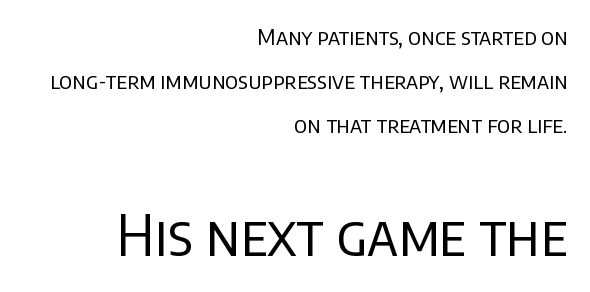
{"serif": "no", "italic": "no", "bold": "no", "weight": "regular", "width": "normal", "stroke_contrast": "low", "x_height": "large", "monospaced": "no", "underline": "no", "align": "right", "line_spacing": "loose", "line_spacing_ratio": 1.99, "letter_spacing": "normal", "letter_spacing_em": 0.0, "larger_block": "second", "size_ratio": 2.55, "glyph_px": 56}
